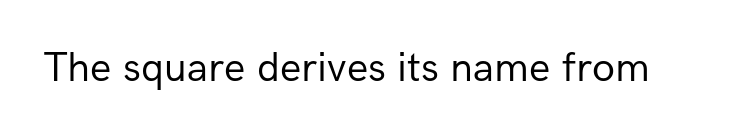
The image shows 42 px regular-weight sans-serif type, upright; set normal letter spacing, not underlined; low stroke contrast and a medium x-height.
